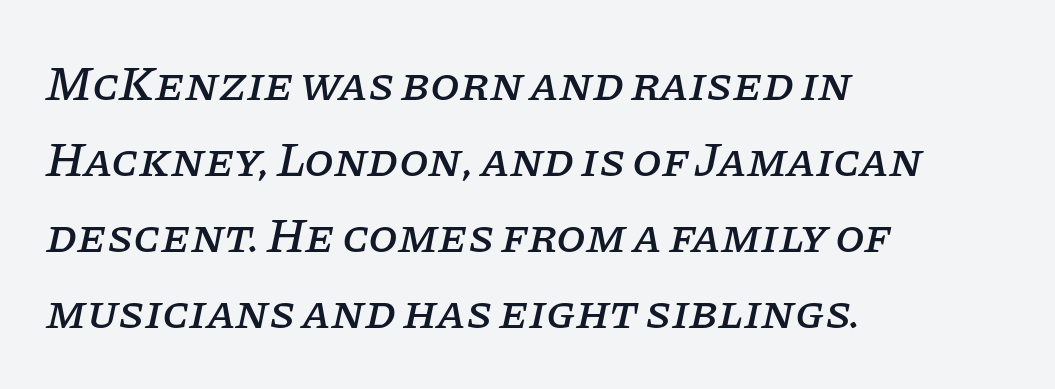
The image shows 48 px serif type, italic (leaning right); set left-aligned, normal line spacing (1.58x), normal letter spacing, not underlined; low stroke contrast and a large x-height.
